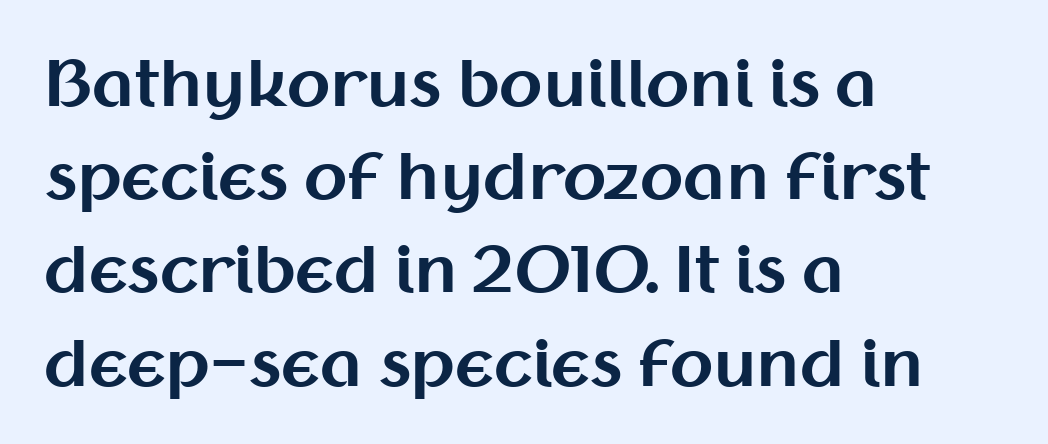
Lines of text with bare space underneath. Teacher's note: observe the even left margin — that is flush-left alignment. Observe the ordinary spacing: letters are neighbours, not strangers. Each letter keeps its own natural width here, so spacing adapts to shape.
